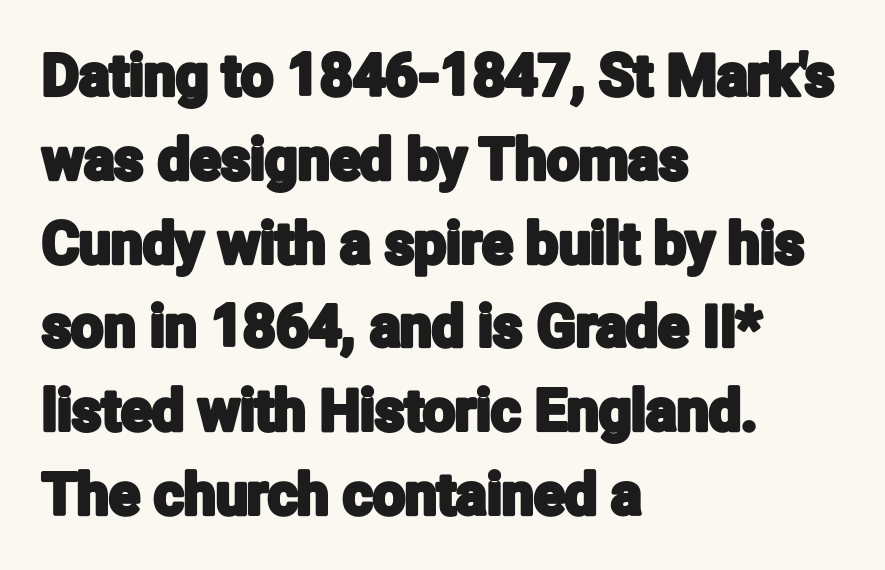
In terms of posture, this sample is upright. Between one letter and the next there's only the usual sliver of space. The glyphs in this specimen are sans serif. Is this a fixed-width face? No — the glyphs have proportional, varying widths.
